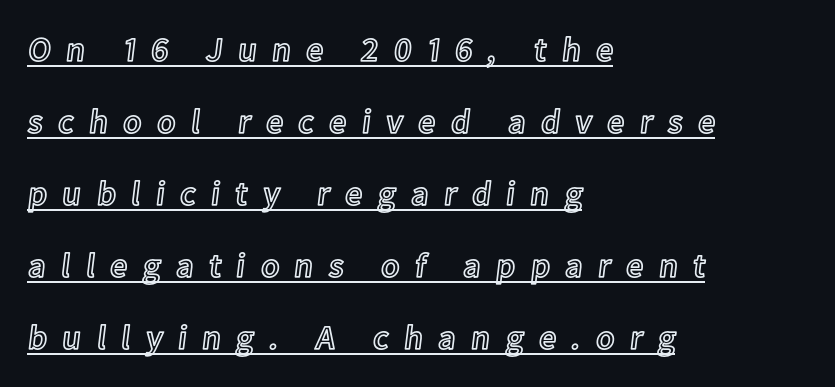
Q: Is the text italic (slanted)? A: Yes.
Q: Is the text underlined? A: Yes.
Q: How is the paragraph aligned? A: Left-aligned.
Q: Is the spacing between letters normal or unusually wide? A: Unusually wide.
Q: Is the spacing between lines tight, normal or loose? A: Loose.
Q: Width (condensed, normal, or wide)? A: Normal.
Q: x-height? A: Medium.
Q: Monospaced? A: No.
